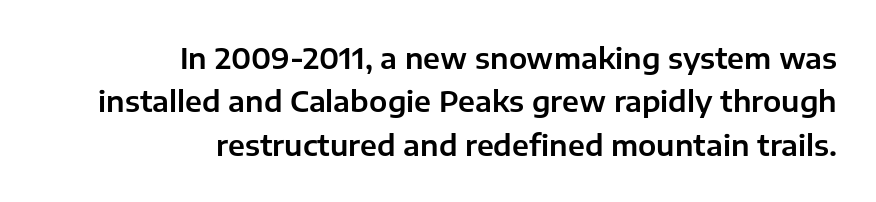
{"serif": "no", "italic": "no", "width": "normal", "stroke_contrast": "low", "x_height": "medium", "monospaced": "no", "underline": "no", "align": "right", "line_spacing": "normal", "line_spacing_ratio": 1.5, "letter_spacing": "normal", "letter_spacing_em": 0.0, "glyph_px": 29}
